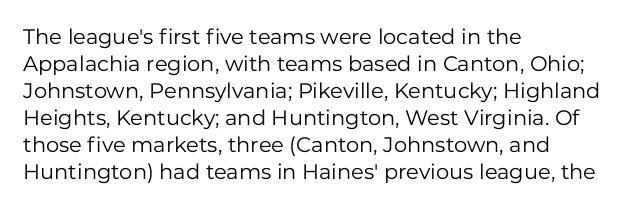
The passage shown is not underscored anywhere. Summary of vertical rhythm: regular, with standard interline spacing. The rag falls on the right side of this text block. Notice how the stems are strictly vertical — no italics here. Vertical stems look standard width or narrower in stroke.
